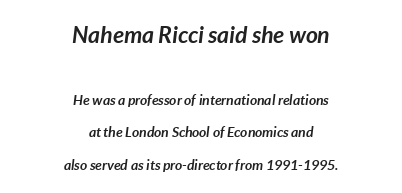
Q: Is the text bold? A: Yes.
Q: Is the text italic (slanted)? A: Yes, it leans right by about 7 degrees.
Q: Is the text underlined? A: No.
Q: How is the paragraph aligned? A: Centered.
Q: Is the spacing between letters normal or unusually wide? A: Normal.
Q: Is the spacing between lines tight, normal or loose? A: Loose.
Q: Which block of text is set in a larger size, the first (top) or the second (bottom)? A: The first (top) one.
